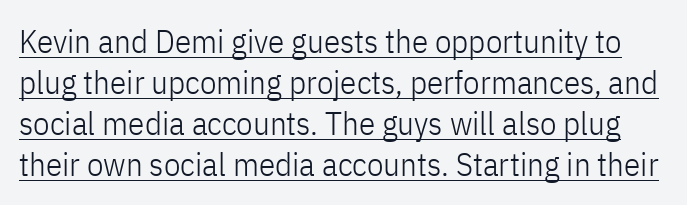
The image shows 33 px light, condensed sans-serif type, upright; set line spacing 1.24x, normal letter spacing, underlined; low stroke contrast and a medium x-height.
